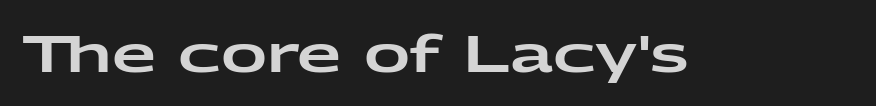
Q: Is the text italic (slanted)? A: No, it is upright.
Q: Is the typeface a serif or a sans-serif typeface? A: Sans-serif.
Q: Is the text underlined? A: No.
Q: Is the spacing between letters normal or unusually wide? A: Normal.
Q: Width (condensed, normal, or wide)? A: Wide.
Q: Stroke contrast? A: Low.
Q: x-height? A: Medium.
Q: Monospaced? A: No.
